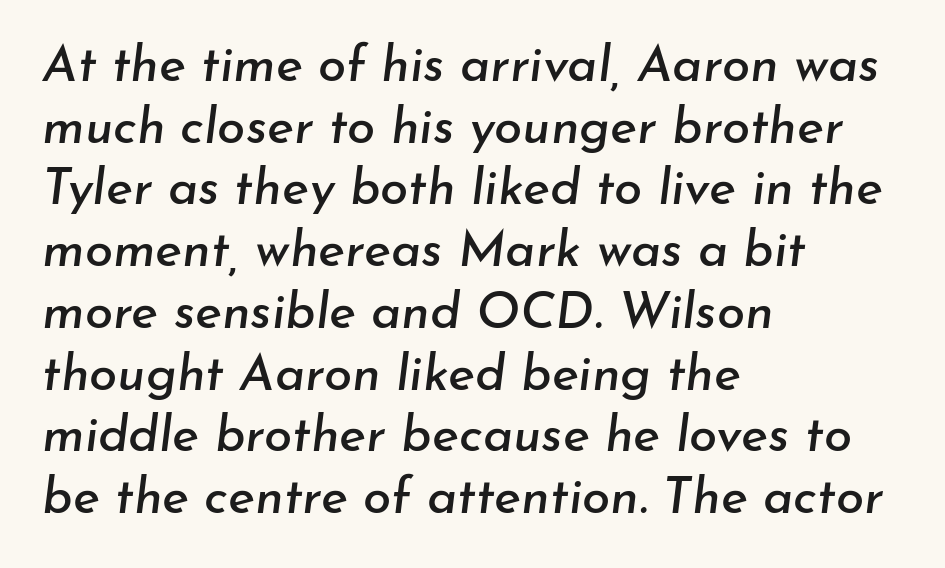
Unmarked baselines from the first word to the last. Each word holds together tightly as a unit, with standard inter-letter gaps. Note the varied advance widths — an 'i' is clearly narrower than an 'm'. Typeset ragged right — the left edge is the straight one.
